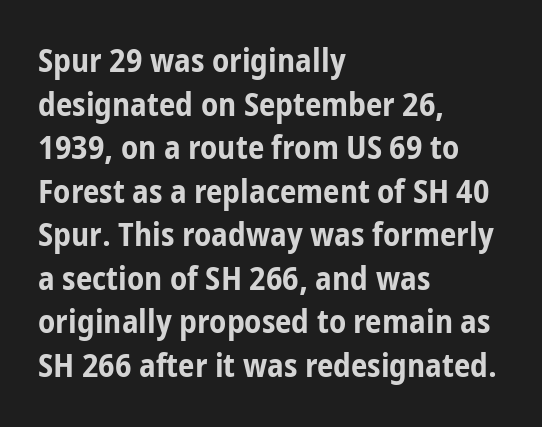
{"serif": "no", "italic": "no", "bold": "yes", "weight": "bold", "width": "condensed", "stroke_contrast": "low", "x_height": "medium", "monospaced": "no", "underline": "no", "align": "left", "line_spacing": "normal", "line_spacing_ratio": 1.32, "letter_spacing": "normal", "letter_spacing_em": 0.0, "glyph_px": 33}
